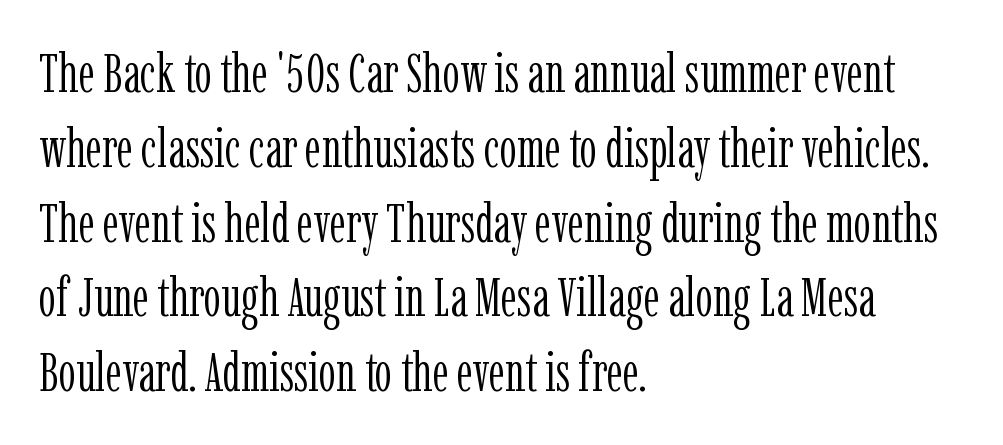
Here the designer chose a conventional face with non-uniform glyph widths. Honestly, the letter spacing is just normal — you wouldn't notice it. Plain, unruled lines of type. The passage is arranged the way most books set body copy — flush left.
